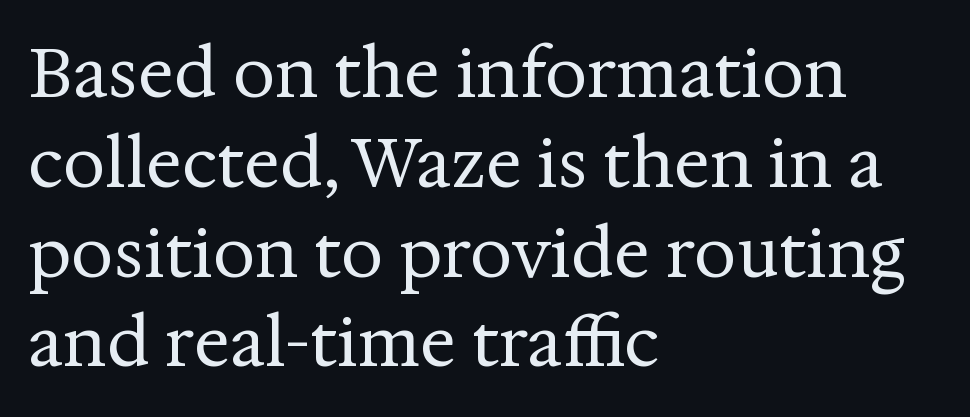
The image shows 67 px regular-weight serif type, upright; set left-aligned, normal line spacing (1.34x), normal letter spacing, not underlined; medium stroke contrast and a medium x-height.
